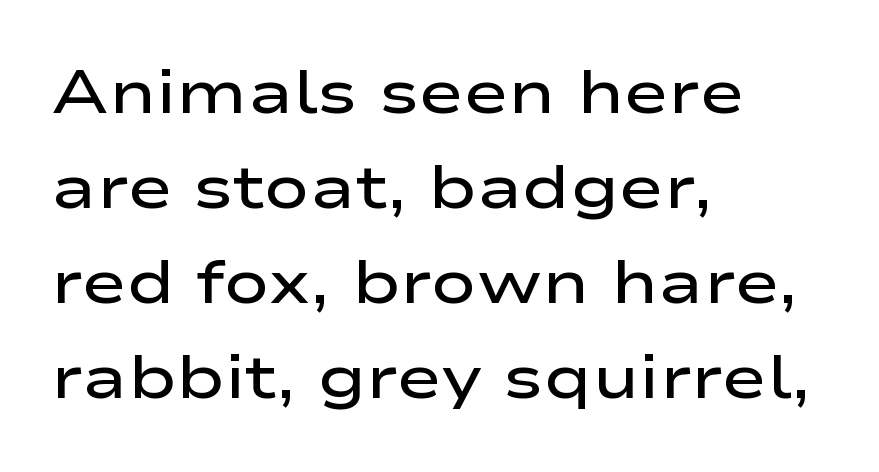
Q: Is the text bold? A: Semi-bold.
Q: Is the text italic (slanted)? A: No, it is upright.
Q: Is the typeface a serif or a sans-serif typeface? A: Sans-serif.
Q: Is the text underlined? A: No.
Q: How is the paragraph aligned? A: Left-aligned.
Q: Is the spacing between letters normal or unusually wide? A: Normal.
Q: Is the spacing between lines tight, normal or loose? A: Normal.
Q: Width (condensed, normal, or wide)? A: Wide.
Q: Stroke contrast? A: Low.
Q: x-height? A: Medium.
Q: Monospaced? A: No.
